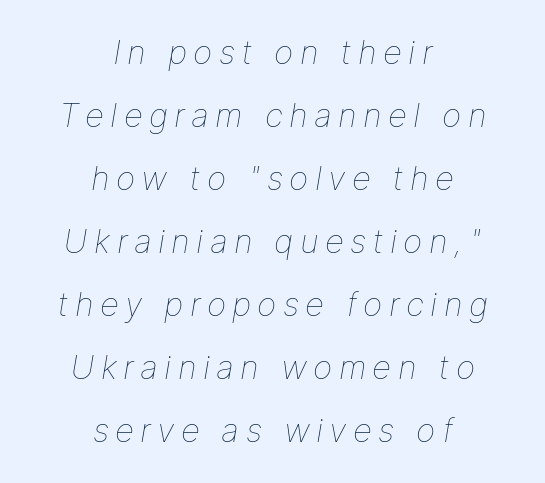
The image shows 33 px thin type, italic (leaning right); set centered, loose line spacing (1.91x), not underlined; low stroke contrast and a medium x-height.
